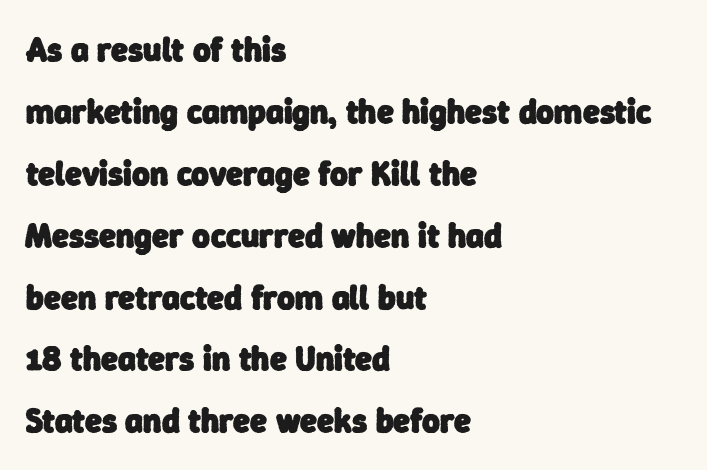
{"serif": "no", "bold": "yes", "weight": "heavy", "width": "normal", "stroke_contrast": "low", "x_height": "medium", "monospaced": "no", "underline": "no", "align": "left", "line_spacing_ratio": 1.82, "letter_spacing": "normal", "letter_spacing_em": 0.0, "glyph_px": 34}
